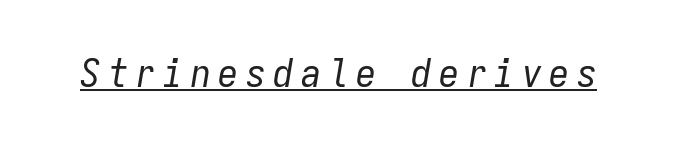
Q: Is the text bold? A: No.
Q: Is the text italic (slanted)? A: Yes, it leans right by about 9 degrees.
Q: Is the text underlined? A: Yes.
Q: Width (condensed, normal, or wide)? A: Condensed.
Q: Stroke contrast? A: Low.
Q: x-height? A: Medium.
Q: Monospaced? A: Yes.
